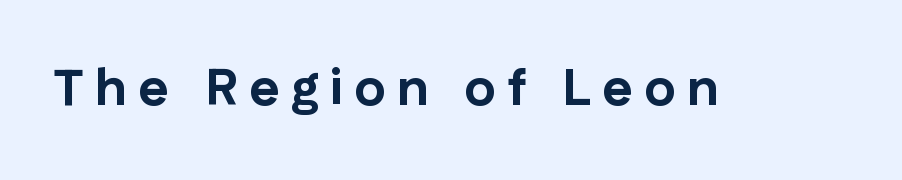
The image shows 52 px bold sans-serif type, upright; set unusually wide letter spacing (+0.22 em), not underlined; low stroke contrast and a medium x-height.
